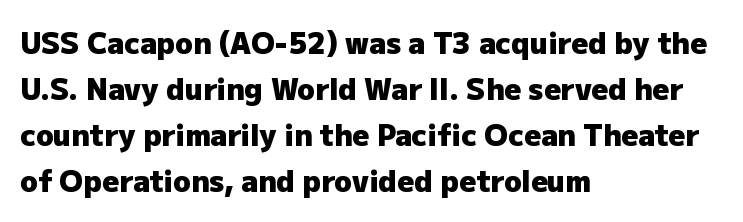
Q: Is the text bold? A: Yes.
Q: Is the text italic (slanted)? A: No, it is upright.
Q: Is the typeface a serif or a sans-serif typeface? A: Sans-serif.
Q: Is the text underlined? A: No.
Q: How is the paragraph aligned? A: Left-aligned.
Q: Is the spacing between letters normal or unusually wide? A: Normal.
Q: Is the spacing between lines tight, normal or loose? A: Normal.
Q: Width (condensed, normal, or wide)? A: Normal.
Q: Stroke contrast? A: Low.
Q: x-height? A: Medium.
Q: Monospaced? A: No.
